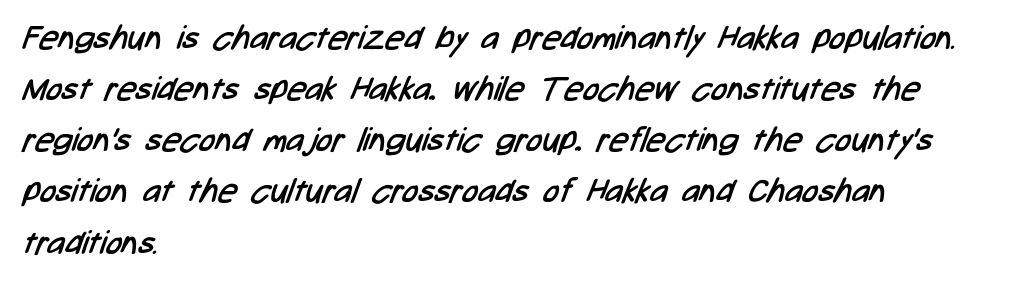
Honestly, there is no underline to notice here at all. The rag falls on the right side of this text block. Character widths vary here, with narrow letters taking less room than wide ones. The tracking reads as untouched default to a designer's eye.
